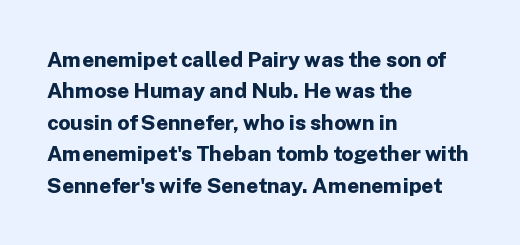
{"italic": "no", "bold": "yes", "underline": "no", "align": "left", "line_spacing": "normal", "line_spacing_ratio": 1.5, "letter_spacing": "normal", "letter_spacing_em": 0.0, "glyph_px": 21}
